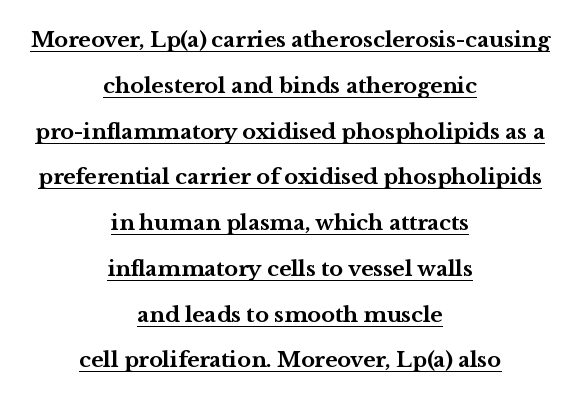
The image shows 21 px bold type, upright; set centered, loose line spacing (2.18x), normal letter spacing, underlined.
